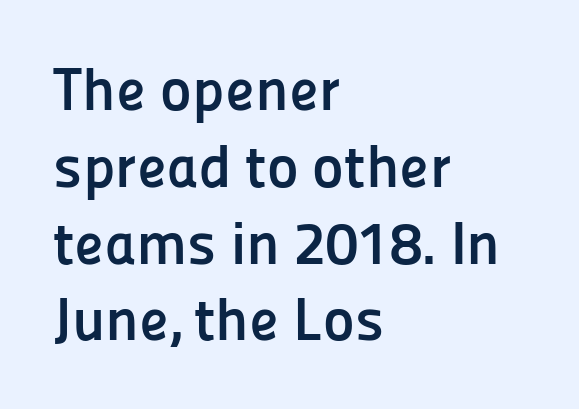
The image shows 60 px semibold sans-serif type, upright; set left-aligned, normal line spacing (1.28x), normal letter spacing, not underlined; low stroke contrast and a medium x-height.
